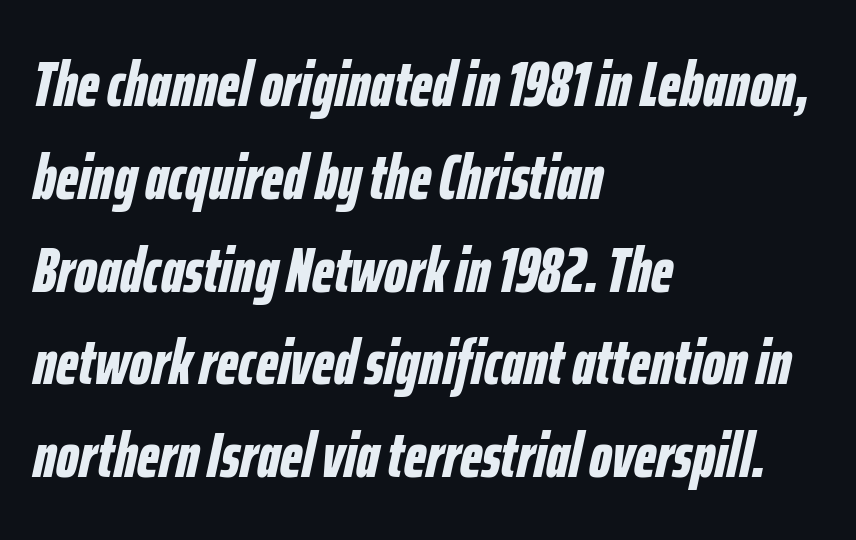
Q: Is the text bold? A: Yes.
Q: Is the text italic (slanted)? A: Yes, it leans right by about 12 degrees.
Q: Is the text underlined? A: No.
Q: How is the paragraph aligned? A: Left-aligned.
Q: Is the spacing between letters normal or unusually wide? A: Normal.
Q: Is the spacing between lines tight, normal or loose? A: Normal.
Q: Width (condensed, normal, or wide)? A: Condensed.
Q: Stroke contrast? A: Low.
Q: x-height? A: Medium.
Q: Monospaced? A: No.
